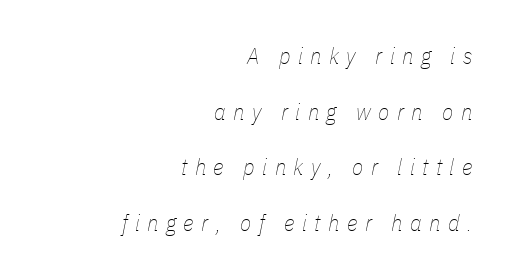
{"italic": "yes", "lean": "right", "slant_degrees": 11, "bold": "no", "underline": "no", "align": "right", "line_spacing": "loose", "line_spacing_ratio": 2.42, "letter_spacing": "wide", "letter_spacing_em": 0.32, "glyph_px": 23}
